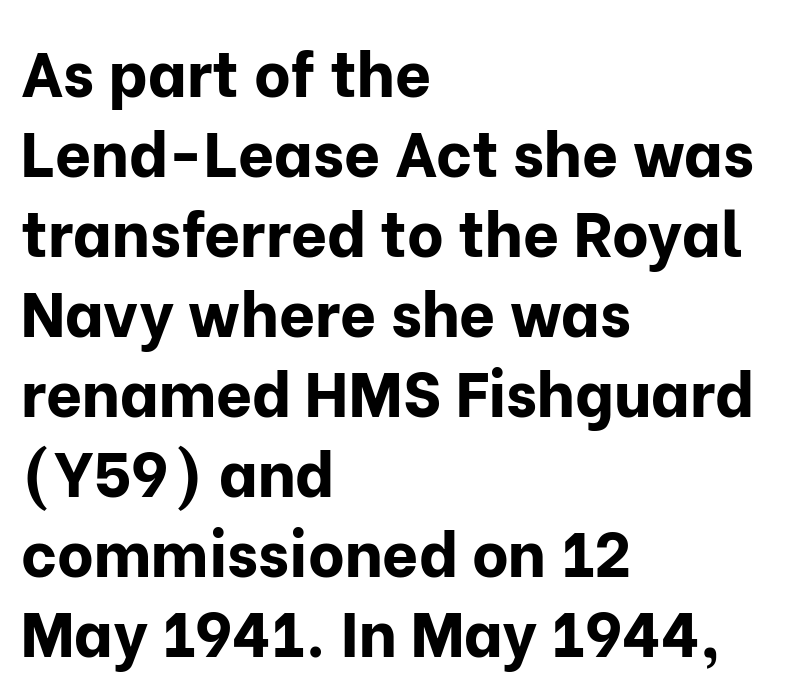
Q: Is the text bold? A: Yes.
Q: Is the text italic (slanted)? A: No, it is upright.
Q: Is the typeface a serif or a sans-serif typeface? A: Sans-serif.
Q: Is the text underlined? A: No.
Q: How is the paragraph aligned? A: Left-aligned.
Q: Is the spacing between letters normal or unusually wide? A: Normal.
Q: Is the spacing between lines tight, normal or loose? A: Normal.
Q: Width (condensed, normal, or wide)? A: Normal.
Q: Stroke contrast? A: Low.
Q: x-height? A: Medium.
Q: Monospaced? A: No.
